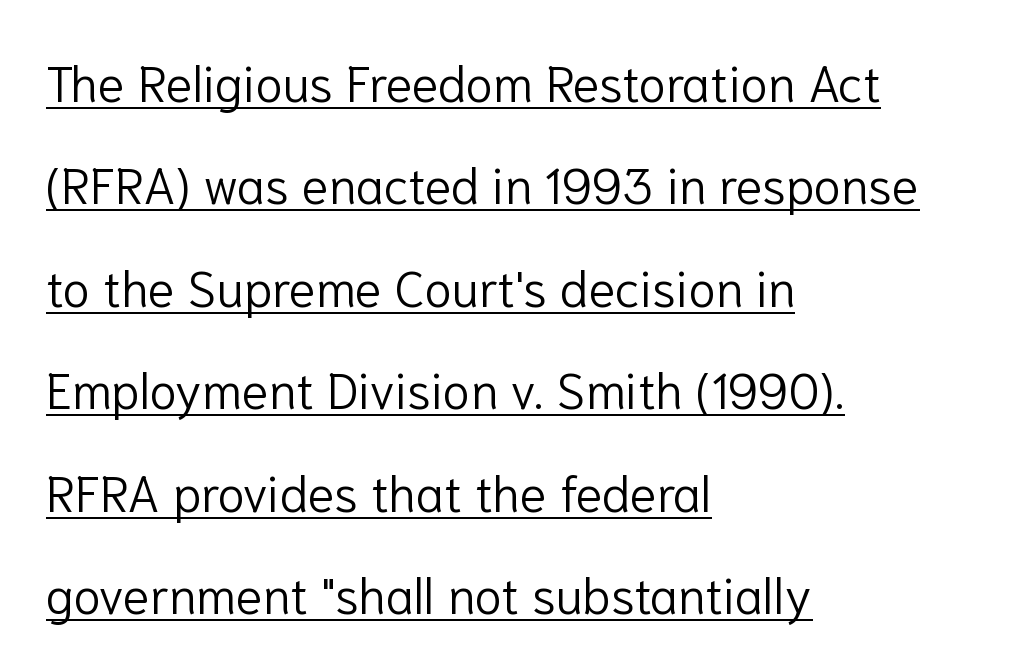
The image shows 50 px light sans-serif type, upright; set left-aligned, loose line spacing (2.05x), normal letter spacing, underlined; low stroke contrast and a medium x-height.
